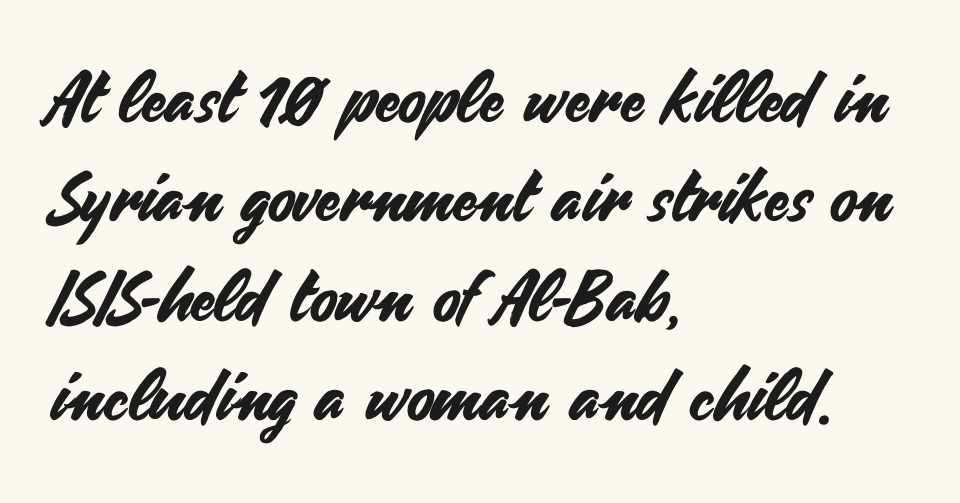
Reading down the column, the eye jumps a familiar distance to each next line. The letters sit at their default tracking, neither squeezed nor spread. The foot of each line stays bare and open. The rendering uses natural spacing where letterforms have individual widths. Teacher's note: observe the even left margin — that is flush-left alignment.
